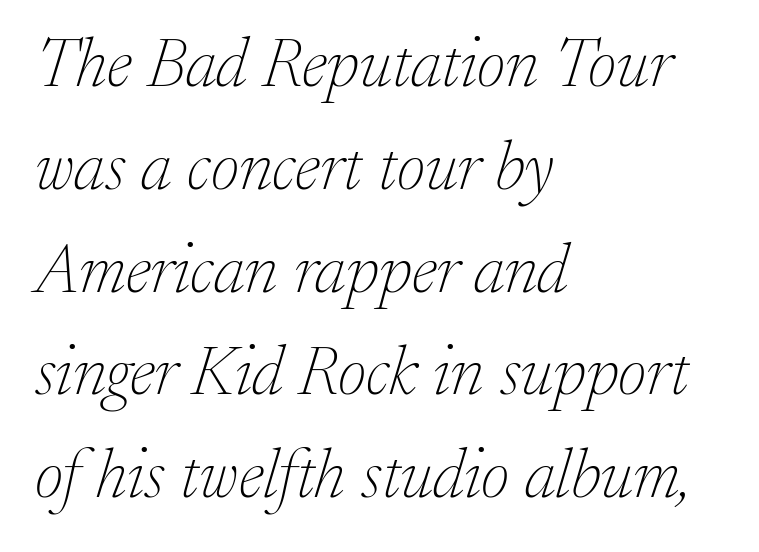
{"serif": "yes", "italic": "yes", "lean": "right", "slant_degrees": 17, "bold": "no", "weight": "thin", "width": "normal", "stroke_contrast": "low", "x_height": "medium", "monospaced": "no", "underline": "no", "align": "left", "line_spacing": "normal", "line_spacing_ratio": 1.49, "letter_spacing": "normal", "letter_spacing_em": 0.0, "glyph_px": 69}
